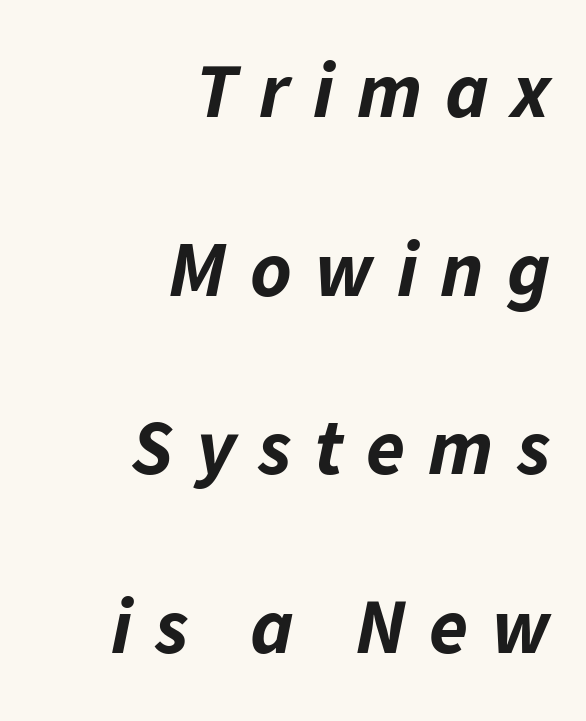
{"italic": "yes", "lean": "right", "slant_degrees": 11, "bold": "yes", "weight": "bold", "width": "normal", "stroke_contrast": "low", "x_height": "medium", "monospaced": "no", "underline": "no", "align": "right", "line_spacing": "loose", "line_spacing_ratio": 2.26, "letter_spacing": "wide", "letter_spacing_em": 0.29, "glyph_px": 79}
